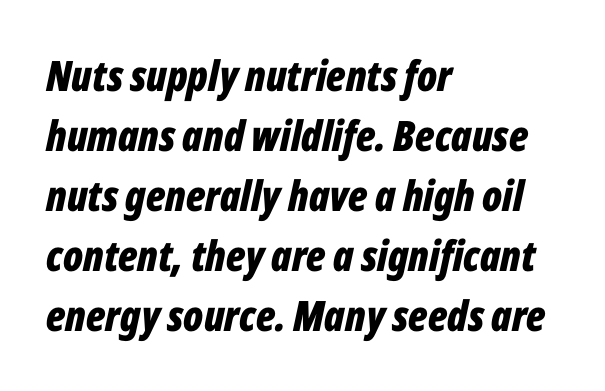
Q: Is the text bold? A: Yes.
Q: Is the text italic (slanted)? A: Yes, it leans right by about 12 degrees.
Q: Is the text underlined? A: No.
Q: How is the paragraph aligned? A: Left-aligned.
Q: Is the spacing between letters normal or unusually wide? A: Normal.
Q: Is the spacing between lines tight, normal or loose? A: Normal.
Q: Width (condensed, normal, or wide)? A: Condensed.
Q: Stroke contrast? A: Low.
Q: x-height? A: Medium.
Q: Monospaced? A: No.
